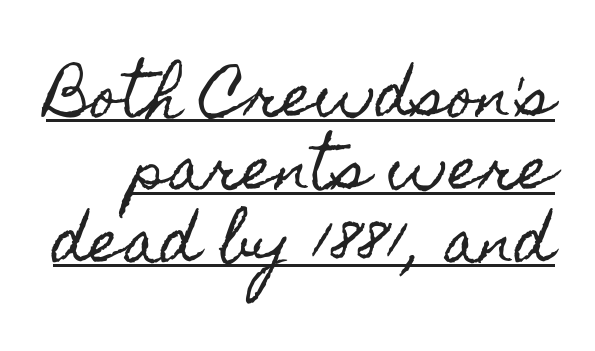
Looks like regular typesetting: each glyph gets only the width it needs. Does extra space separate the letters? No, they use regular spacing. Evenly set lines give the paragraph a standard silhouette. The rendering uses the underline text-decoration.
